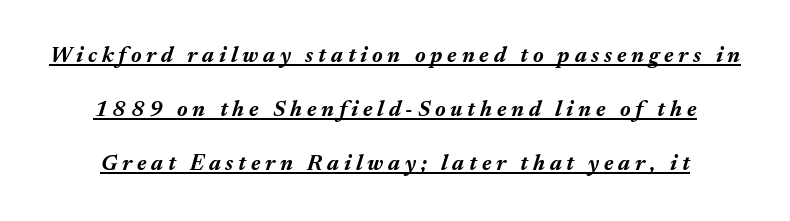
{"italic": "yes", "lean": "right", "slant_degrees": 17, "bold": "yes", "underline": "yes", "line_spacing": "loose", "line_spacing_ratio": 2.45, "letter_spacing": "wide", "letter_spacing_em": 0.22, "glyph_px": 22}
